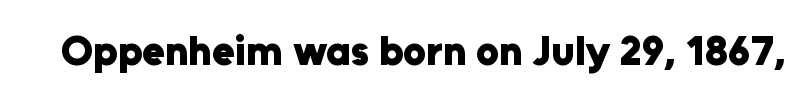
Q: Is the text bold? A: Yes.
Q: Is the text italic (slanted)? A: No, it is upright.
Q: Is the typeface a serif or a sans-serif typeface? A: Sans-serif.
Q: Is the text underlined? A: No.
Q: Is the spacing between letters normal or unusually wide? A: Normal.
Q: Width (condensed, normal, or wide)? A: Normal.
Q: Stroke contrast? A: Low.
Q: x-height? A: Medium.
Q: Monospaced? A: No.
